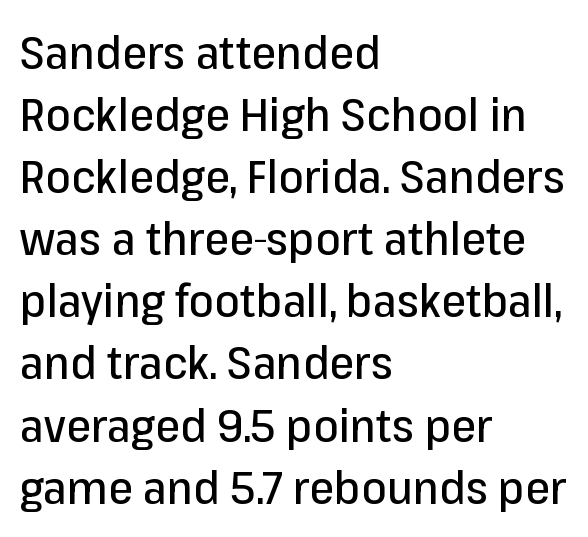
The image shows 45 px sans-serif type, upright; set left-aligned, normal line spacing (1.38x), normal letter spacing, not underlined; low stroke contrast and a medium x-height.
